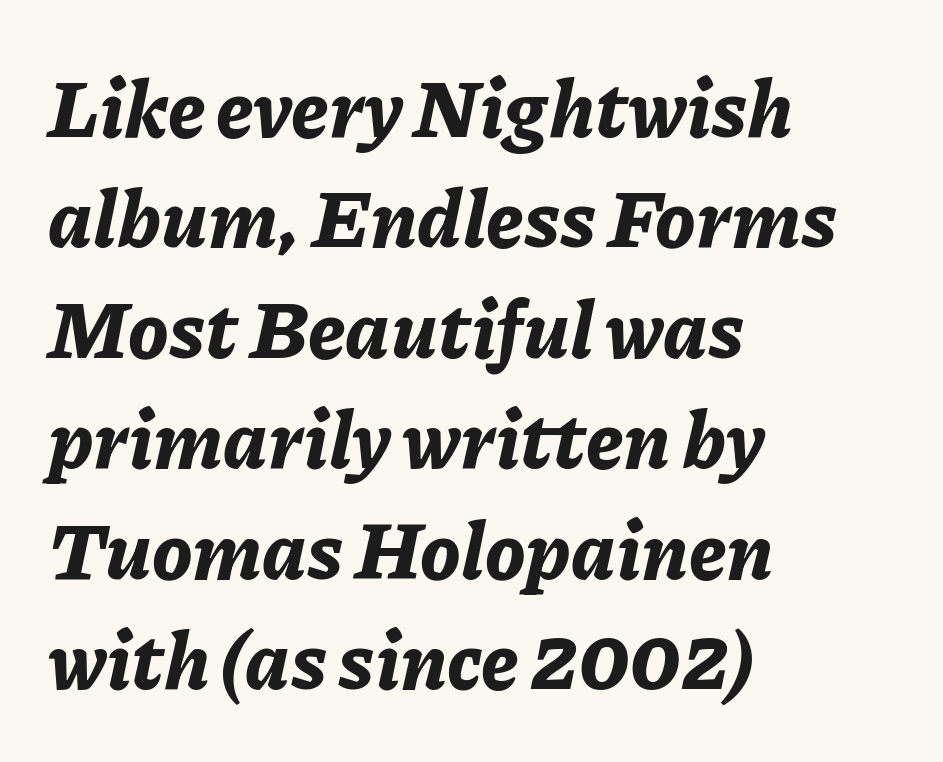
What stands out about the letter spacing? Nothing — it is the standard amount. Typesetter's note: full bold, strokes at maximum text heaviness. Honestly, the row spacing looks completely unremarkable. The glyphs look as if they've been sheared to an angle. Underline: absent.
